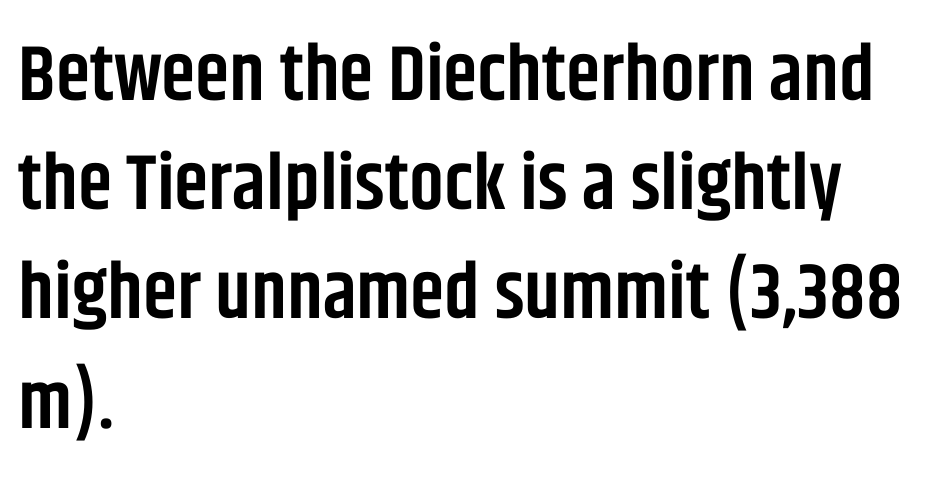
Q: Is the text bold? A: Semi-bold.
Q: Is the text italic (slanted)? A: No, it is upright.
Q: Is the typeface a serif or a sans-serif typeface? A: Sans-serif.
Q: Is the text underlined? A: No.
Q: How is the paragraph aligned? A: Left-aligned.
Q: Is the spacing between letters normal or unusually wide? A: Normal.
Q: Is the spacing between lines tight, normal or loose? A: Normal.
Q: Width (condensed, normal, or wide)? A: Condensed.
Q: Stroke contrast? A: Low.
Q: x-height? A: Large.
Q: Monospaced? A: No.
